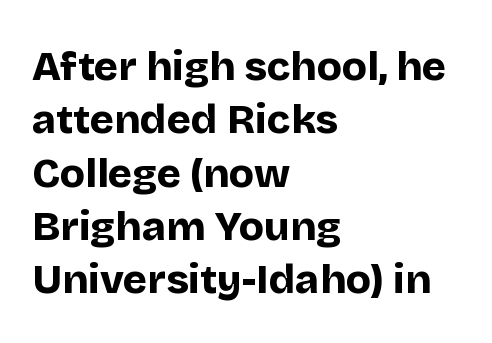
{"serif": "no", "italic": "no", "bold": "yes", "weight": "bold", "width": "normal", "stroke_contrast": "low", "x_height": "large", "monospaced": "no", "underline": "no", "align": "left", "line_spacing": "normal", "line_spacing_ratio": 1.3, "letter_spacing": "normal", "letter_spacing_em": 0.0, "glyph_px": 41}
